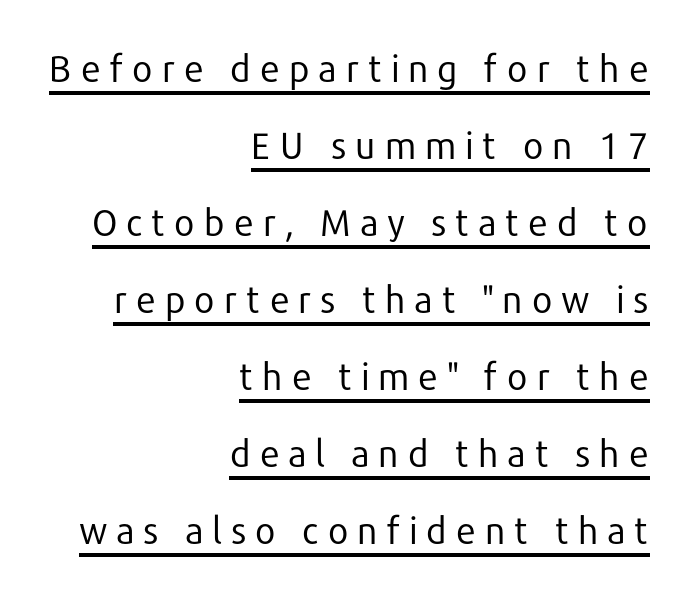
{"serif": "no", "italic": "no", "bold": "no", "weight": "regular", "width": "normal", "stroke_contrast": "low", "x_height": "medium", "monospaced": "no", "underline": "yes", "align": "right", "line_spacing": "loose", "line_spacing_ratio": 2.08, "letter_spacing": "wide", "letter_spacing_em": 0.22, "glyph_px": 37}
